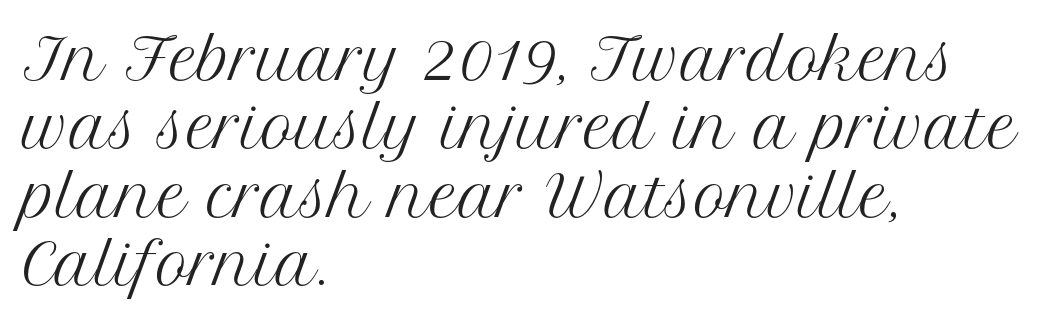
{"serif": "yes", "bold": "no", "weight": "regular", "width": "normal", "stroke_contrast": "medium", "x_height": "medium", "monospaced": "no", "underline": "no", "align": "left", "line_spacing_ratio": 1.22, "letter_spacing": "normal", "letter_spacing_em": 0.0, "glyph_px": 56}
